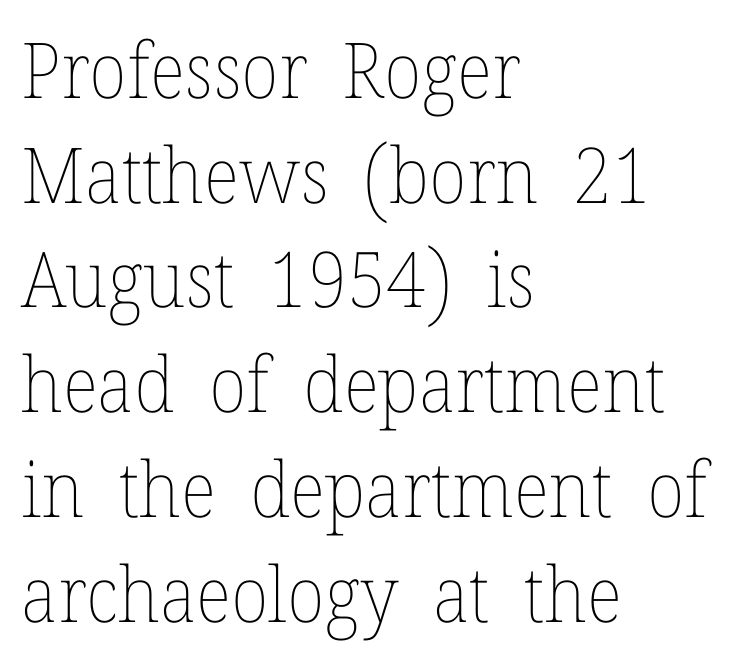
The image shows 77 px thin type, upright; set left-aligned, normal line spacing (1.36x), normal letter spacing, not underlined; low stroke contrast and a medium x-height.
